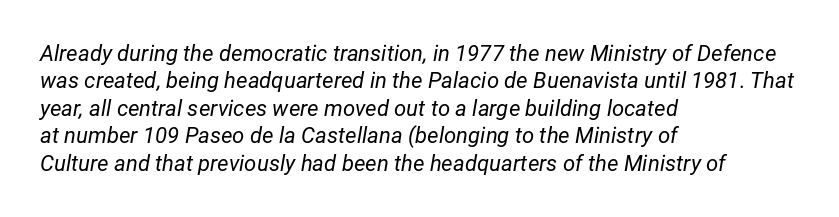
The image shows 22 px text type, italic (leaning right); set left-aligned, normal line spacing (1.25x), normal letter spacing, not underlined.
